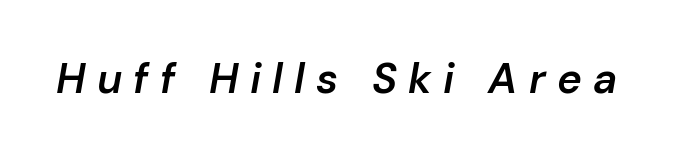
{"italic": "yes", "lean": "right", "slant_degrees": 10, "bold": "semi", "weight": "semibold", "width": "normal", "stroke_contrast": "low", "x_height": "medium", "monospaced": "no", "underline": "no", "letter_spacing": "wide", "letter_spacing_em": 0.27, "glyph_px": 42}
